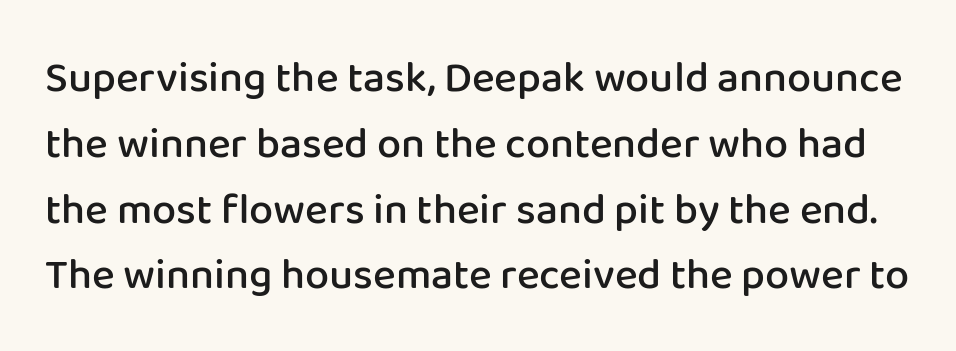
The image shows 43 px semibold sans-serif type, upright; set normal line spacing (1.53x), normal letter spacing, not underlined; low stroke contrast and a medium x-height.
